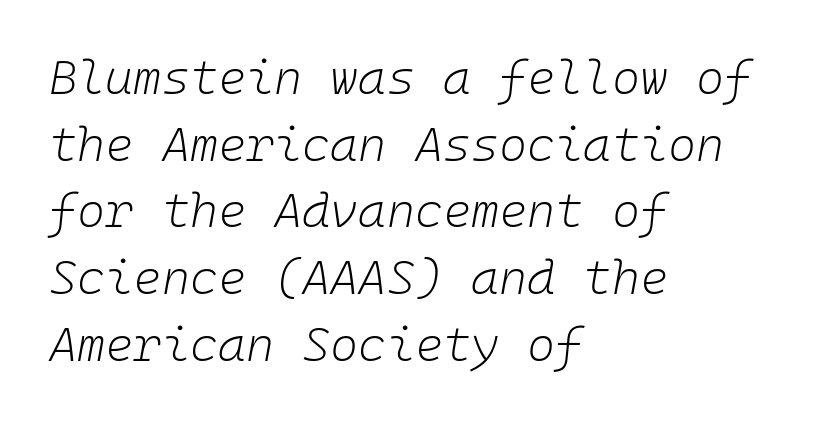
Q: Is the text bold? A: No.
Q: Is the text italic (slanted)? A: Yes, it leans right by about 10 degrees.
Q: Is the text underlined? A: No.
Q: How is the paragraph aligned? A: Left-aligned.
Q: Is the spacing between letters normal or unusually wide? A: Normal.
Q: Is the spacing between lines tight, normal or loose? A: Normal.
Q: Width (condensed, normal, or wide)? A: Normal.
Q: Stroke contrast? A: Low.
Q: x-height? A: Medium.
Q: Monospaced? A: Yes.
